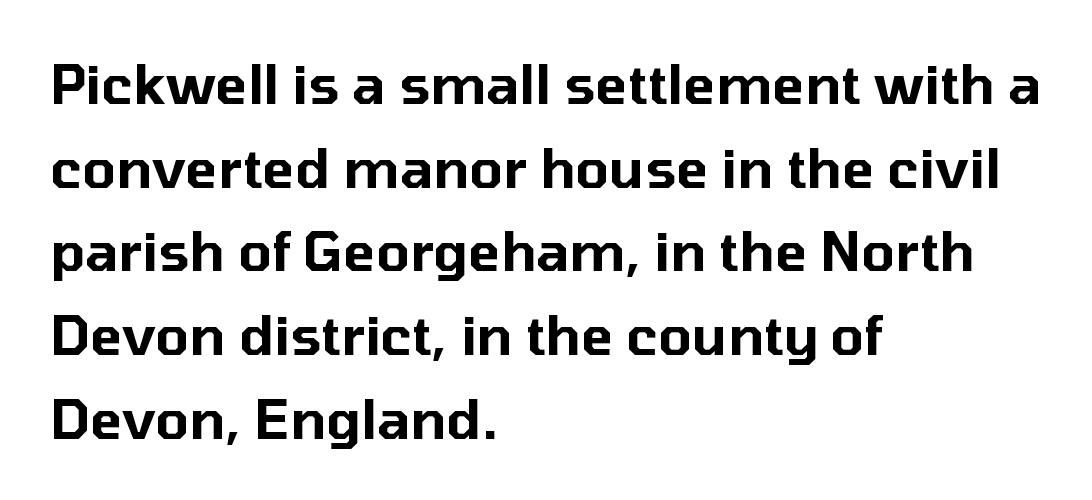
The image shows 54 px sans-serif type, upright; set left-aligned, normal line spacing (1.55x), normal letter spacing, not underlined; low stroke contrast and a medium x-height.
